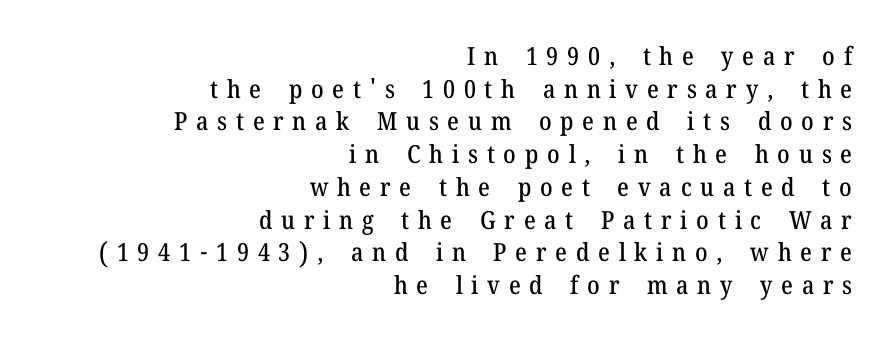
Q: Is the text italic (slanted)? A: No, it is upright.
Q: Is the text underlined? A: No.
Q: How is the paragraph aligned? A: Right-aligned.
Q: Is the spacing between letters normal or unusually wide? A: Unusually wide.
Q: Is the spacing between lines tight, normal or loose? A: Normal.
